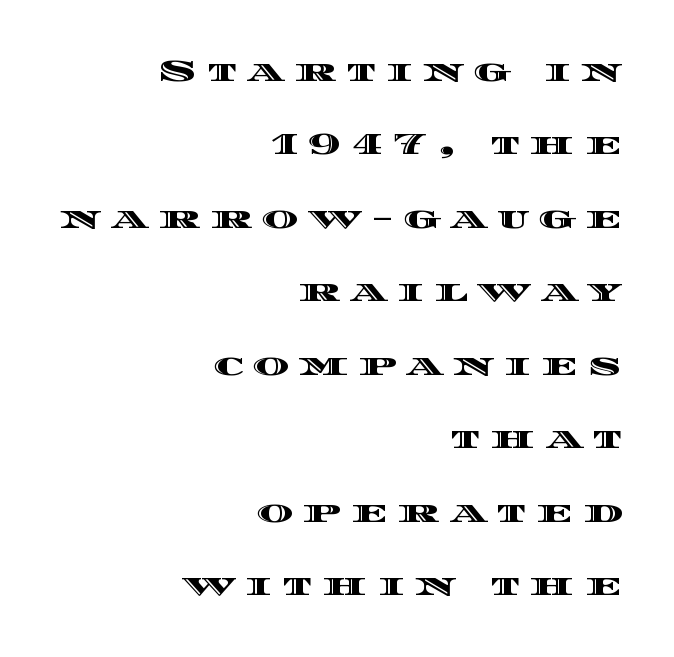
Q: Is the text italic (slanted)? A: No, it is upright.
Q: Is the text underlined? A: No.
Q: How is the paragraph aligned? A: Right-aligned.
Q: Is the spacing between letters normal or unusually wide? A: Unusually wide.
Q: Is the spacing between lines tight, normal or loose? A: Loose.
Q: Width (condensed, normal, or wide)? A: Wide.
Q: x-height? A: Large.
Q: Monospaced? A: No.
